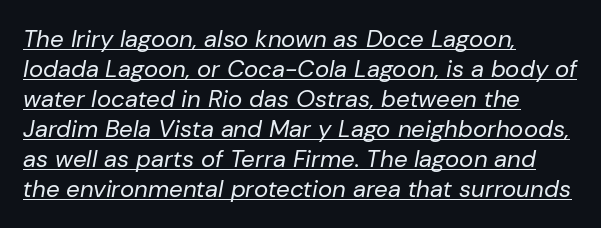
The image shows 24 px text type, italic (leaning right); set left-aligned, normal line spacing (1.25x), normal letter spacing, underlined.
